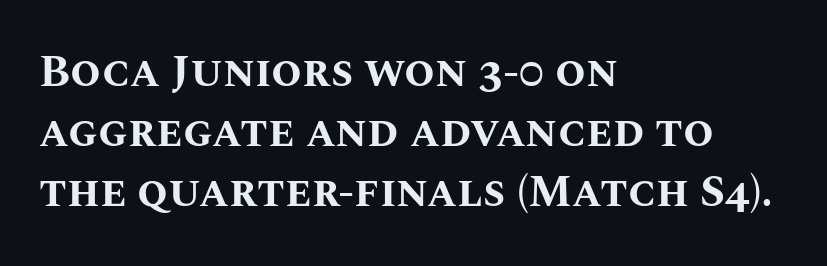
{"italic": "no", "bold": "yes", "weight": "bold", "width": "normal", "stroke_contrast": "medium", "x_height": "large", "monospaced": "no", "underline": "no", "align": "left", "line_spacing": "normal", "line_spacing_ratio": 1.36, "letter_spacing": "normal", "letter_spacing_em": 0.0, "glyph_px": 44}
